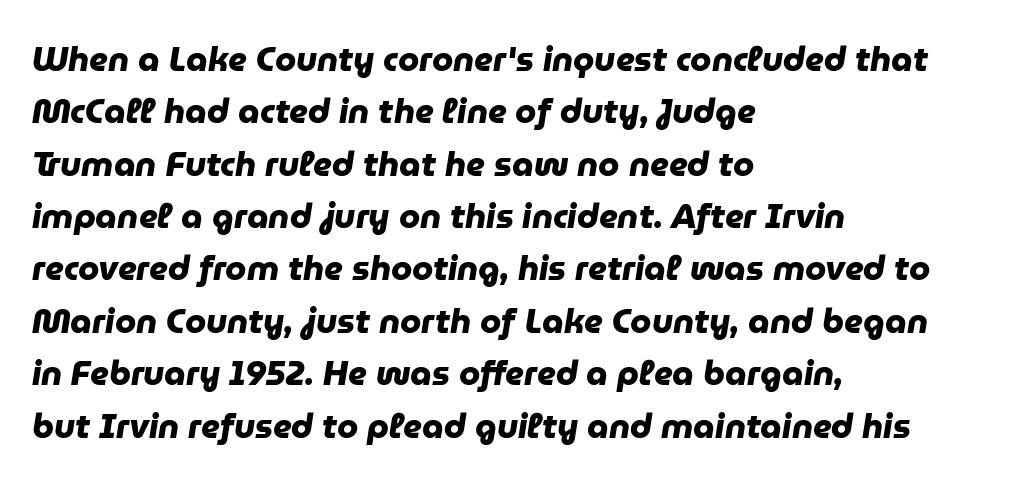
Q: Is the text bold? A: Yes.
Q: Is the typeface a serif or a sans-serif typeface? A: Sans-serif.
Q: Is the text underlined? A: No.
Q: How is the paragraph aligned? A: Left-aligned.
Q: Is the spacing between letters normal or unusually wide? A: Normal.
Q: Is the spacing between lines tight, normal or loose? A: Normal.
Q: Width (condensed, normal, or wide)? A: Normal.
Q: Stroke contrast? A: Low.
Q: x-height? A: Medium.
Q: Monospaced? A: No.
